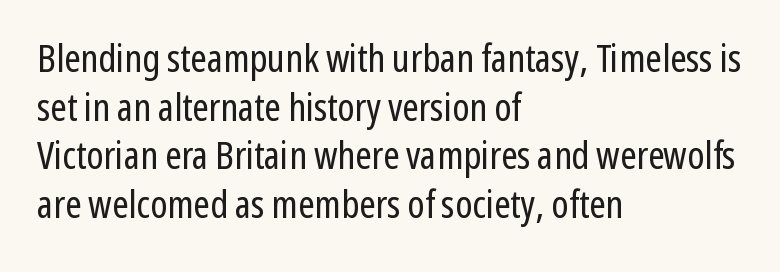
{"serif": "no", "italic": "no", "bold": "no", "weight": "regular", "width": "condensed", "stroke_contrast": "low", "x_height": "medium", "monospaced": "no", "underline": "no", "align": "left", "line_spacing": "normal", "line_spacing_ratio": 1.25, "letter_spacing": "normal", "letter_spacing_em": 0.0, "glyph_px": 39}
